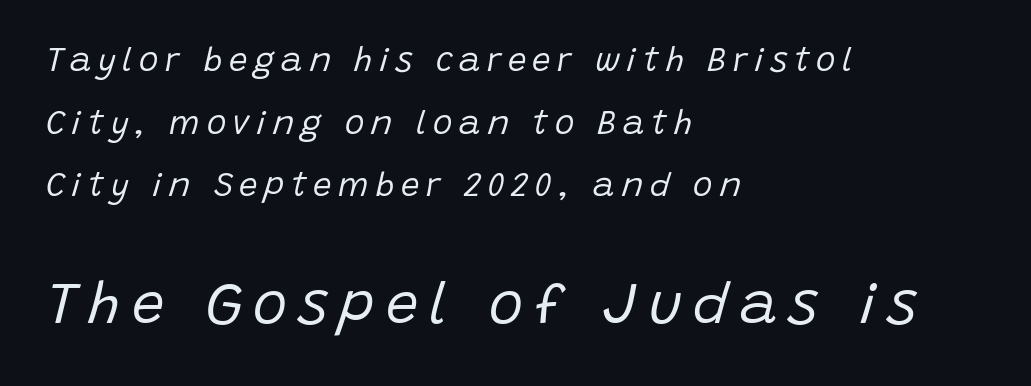
{"italic": "yes", "lean": "right", "slant_degrees": 15, "bold": "no", "weight": "regular", "width": "normal", "stroke_contrast": "low", "x_height": "large", "monospaced": "no", "underline": "no", "align": "left", "line_spacing": "loose", "line_spacing_ratio": 1.9, "letter_spacing": "wide", "letter_spacing_em": 0.2, "larger_block": "second", "size_ratio": 1.76, "glyph_px": 58}
